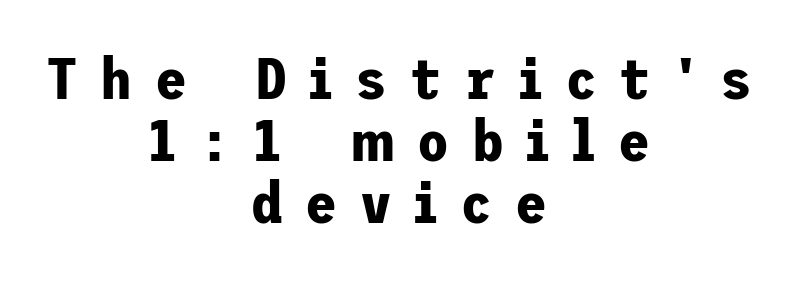
Q: Is the text bold? A: Yes.
Q: Is the text italic (slanted)? A: No, it is upright.
Q: Is the typeface a serif or a sans-serif typeface? A: Sans-serif.
Q: Is the text underlined? A: No.
Q: How is the paragraph aligned? A: Centered.
Q: Is the spacing between letters normal or unusually wide? A: Unusually wide.
Q: Is the spacing between lines tight, normal or loose? A: Tight.
Q: Width (condensed, normal, or wide)? A: Normal.
Q: Stroke contrast? A: Low.
Q: x-height? A: Medium.
